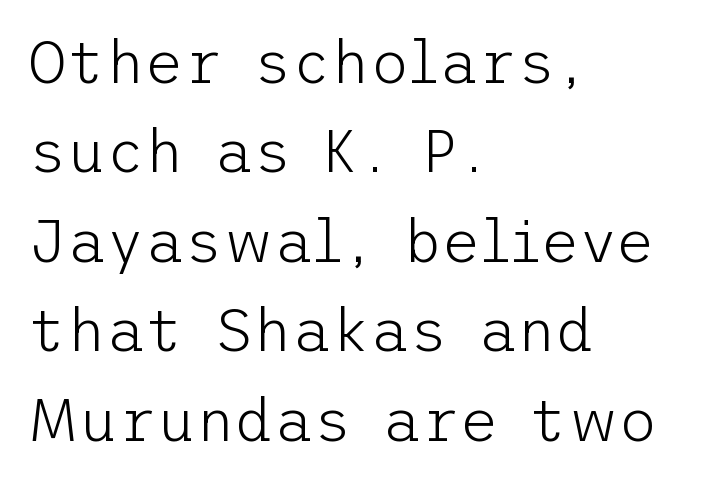
These lines sit exactly where default settings would place them. Descenders are the only things crossing below the line. The rendering shows plain stroke endings on the letterforms — a sans-serif design. This sample uses an upright cut, with every glyph sitting square on the baseline.
